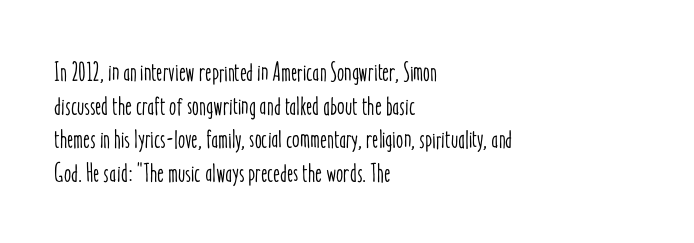
Q: Is the text italic (slanted)? A: No, it is upright.
Q: Is the text underlined? A: No.
Q: How is the paragraph aligned? A: Left-aligned.
Q: Is the spacing between letters normal or unusually wide? A: Normal.
Q: Is the spacing between lines tight, normal or loose? A: Normal.
